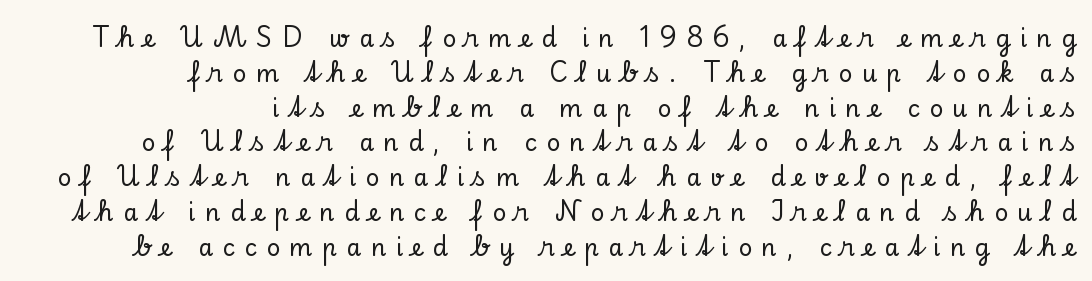
{"italic": "no", "underline": "no", "align": "right", "line_spacing": "normal", "line_spacing_ratio": 1.45, "letter_spacing": "wide", "letter_spacing_em": 0.39, "glyph_px": 24}
